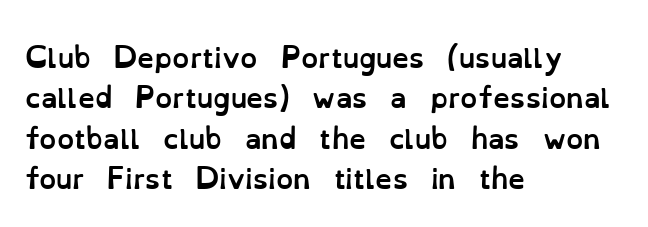
Look at the tracking — it's just the regular setting, nothing added. A classic flush-left, rag-right setting is used for this passage. Lines of text with bare space underneath. The font's upright variant was chosen for this text.
